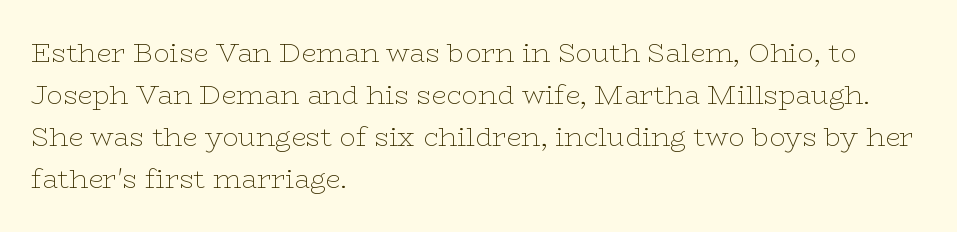
Each new line begins a customary step beneath the previous one. The passage shown is not underscored anywhere. Weight: not bold — regular or lighter. Nope, not italic — everything's standing straight. A classic flush-left, rag-right setting is used for this passage.
